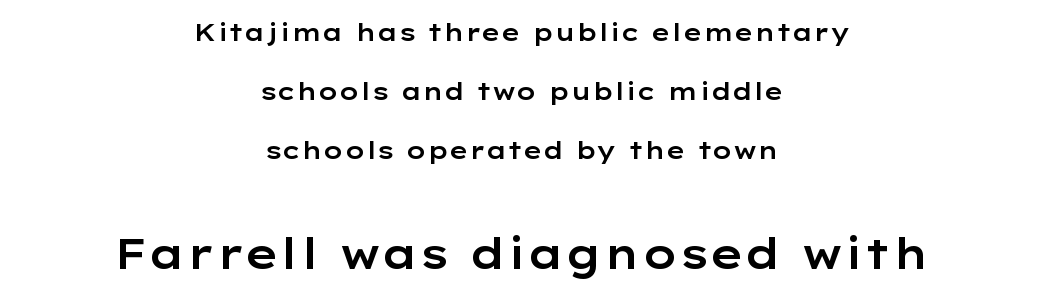
{"serif": "no", "italic": "no", "width": "wide", "stroke_contrast": "low", "x_height": "medium", "monospaced": "no", "underline": "no", "align": "center", "line_spacing": "loose", "line_spacing_ratio": 2.45, "letter_spacing": "normal", "letter_spacing_em": 0.0, "larger_block": "second", "size_ratio": 1.75, "glyph_px": 42}
